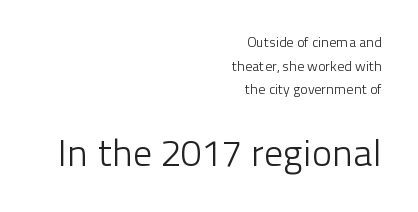
{"serif": "no", "italic": "no", "bold": "no", "weight": "light", "width": "normal", "stroke_contrast": "low", "x_height": "medium", "monospaced": "no", "underline": "no", "align": "right", "line_spacing": "normal", "line_spacing_ratio": 1.68, "letter_spacing": "normal", "letter_spacing_em": 0.0, "larger_block": "second", "size_ratio": 2.71, "glyph_px": 38}
